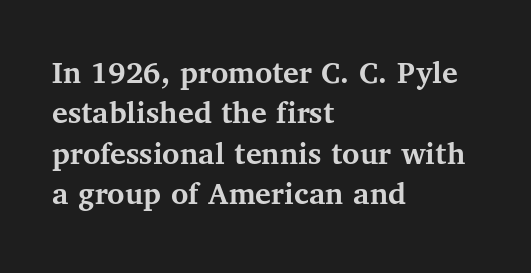
The image shows 33 px semibold serif type, upright; set left-aligned, line spacing 1.22x, normal letter spacing, not underlined; medium stroke contrast and a medium x-height.
